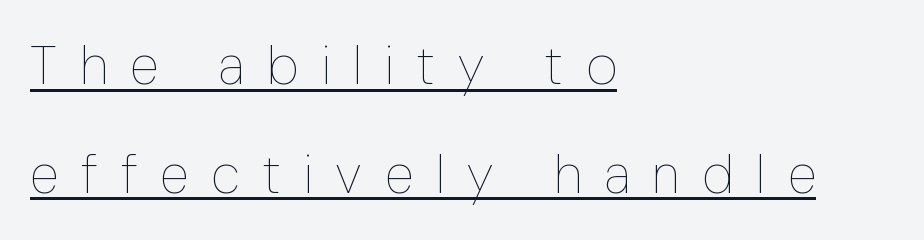
Reading down the block, your eye returns to a fixed left position each line. Varying glyph widths throughout — classic text-font behaviour. Vertical stems look standard width or narrower in stroke. Loosely led — the rows are spread out. These characters rest on top of a visible drawn line.
